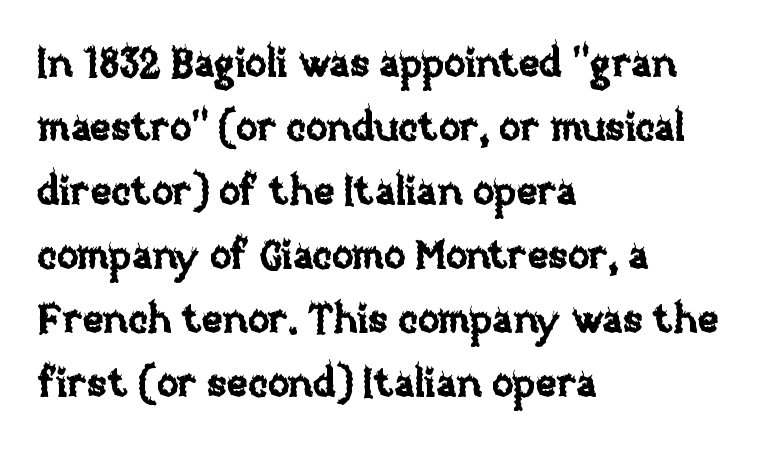
Each new line begins a customary step beneath the previous one. Nothing unusual about the tracking: characters are spaced as the font intends. Check the space under the baseline: it is left empty. Notice how the stems are strictly vertical — no italics here.
